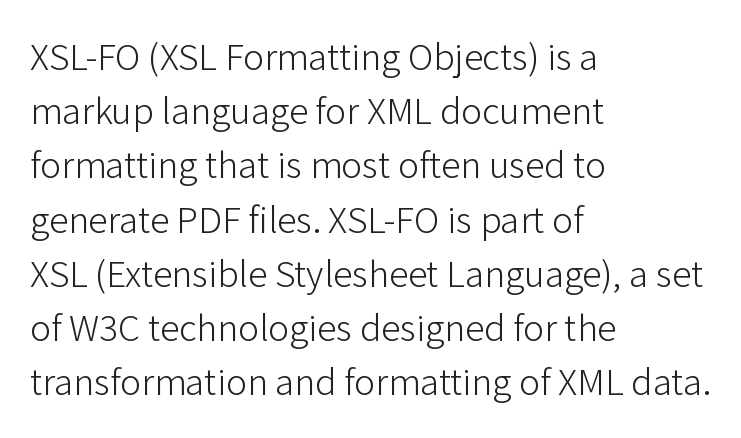
The image shows 39 px light sans-serif type, upright; set left-aligned, normal line spacing (1.39x), normal letter spacing, not underlined; low stroke contrast and a medium x-height.
